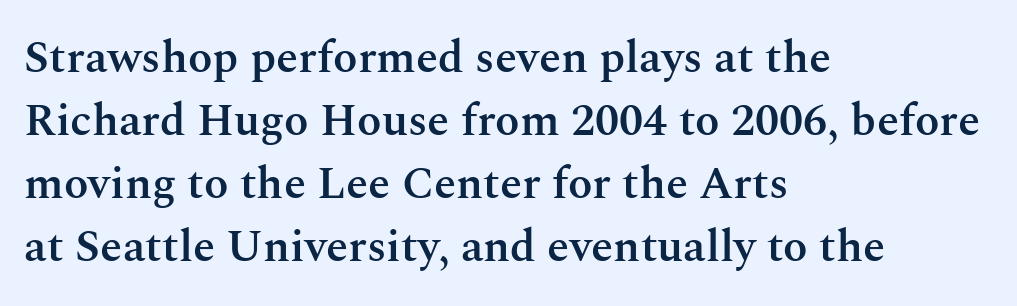
Unmarked baselines from the first word to the last. Character widths vary here, with narrow letters taking less room than wide ones. Glyph-to-glyph distance matches everyday printed text. Stroke thickness is moderately raised; the sample reads as semibold.
